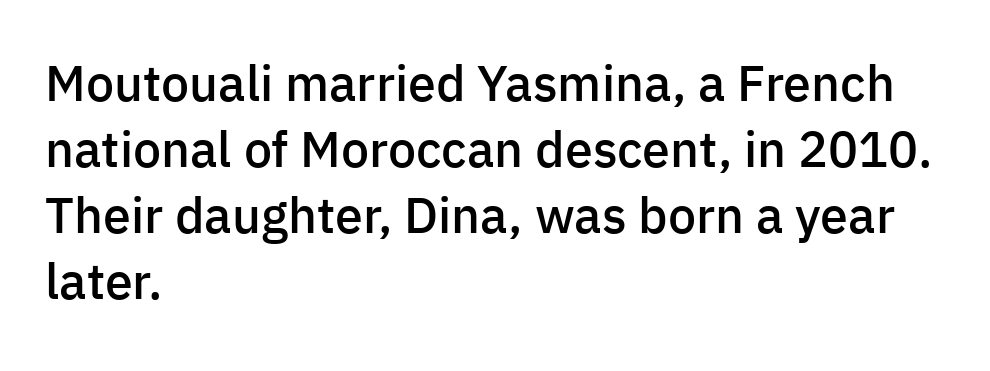
{"serif": "no", "italic": "no", "bold": "semi", "weight": "semibold", "width": "normal", "stroke_contrast": "low", "x_height": "medium", "monospaced": "no", "underline": "no", "align": "left", "line_spacing": "normal", "line_spacing_ratio": 1.32, "letter_spacing": "normal", "letter_spacing_em": 0.0, "glyph_px": 50}
